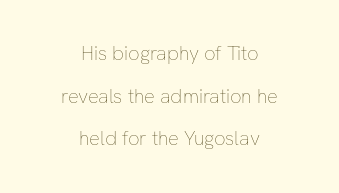
The image shows 20 px text type, upright; set centered, loose line spacing (2.13x), normal letter spacing, not underlined.
